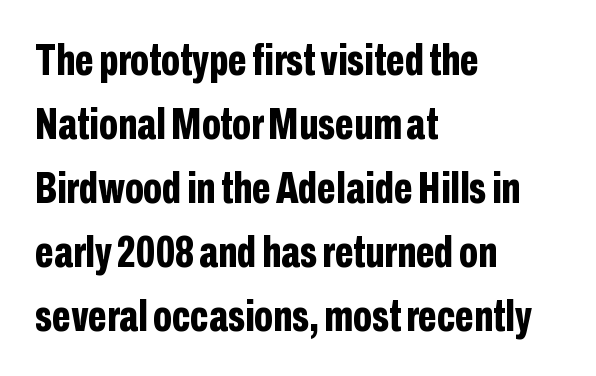
{"serif": "no", "italic": "no", "bold": "yes", "weight": "bold", "width": "condensed", "stroke_contrast": "low", "x_height": "medium", "monospaced": "no", "underline": "no", "align": "left", "line_spacing": "normal", "line_spacing_ratio": 1.42, "letter_spacing": "normal", "letter_spacing_em": 0.0, "glyph_px": 45}
